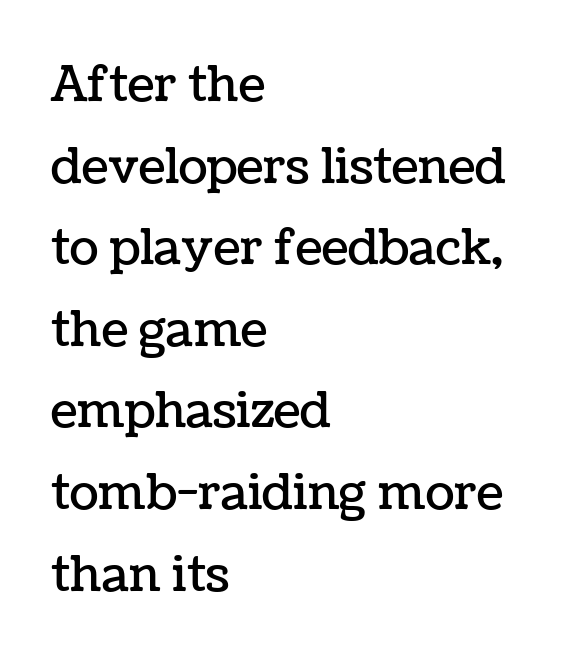
Q: Is the text italic (slanted)? A: No, it is upright.
Q: Is the text underlined? A: No.
Q: How is the paragraph aligned? A: Left-aligned.
Q: Is the spacing between letters normal or unusually wide? A: Normal.
Q: Is the spacing between lines tight, normal or loose? A: Normal.
Q: Width (condensed, normal, or wide)? A: Normal.
Q: Stroke contrast? A: Low.
Q: x-height? A: Medium.
Q: Monospaced? A: No.
